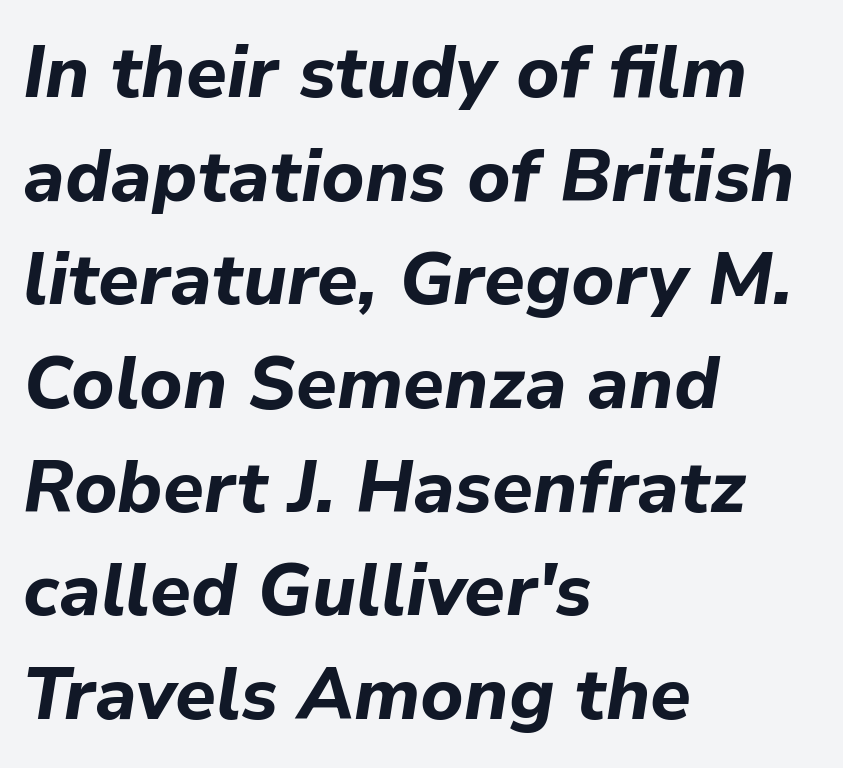
{"italic": "yes", "lean": "right", "slant_degrees": 9, "bold": "yes", "weight": "bold", "width": "normal", "stroke_contrast": "low", "x_height": "medium", "monospaced": "no", "underline": "no", "align": "left", "line_spacing": "normal", "line_spacing_ratio": 1.42, "letter_spacing": "normal", "letter_spacing_em": 0.0, "glyph_px": 73}
